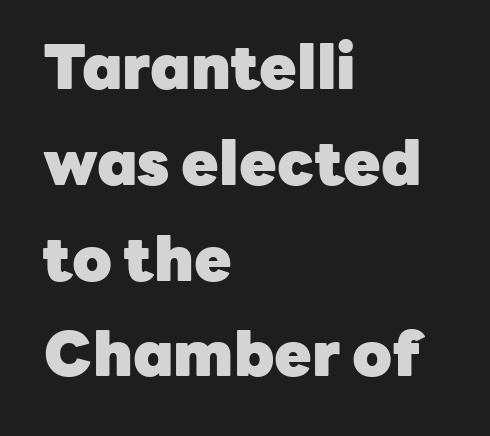
{"serif": "no", "italic": "no", "bold": "yes", "weight": "heavy", "width": "normal", "stroke_contrast": "low", "x_height": "medium", "monospaced": "no", "underline": "no", "align": "left", "line_spacing": "normal", "line_spacing_ratio": 1.57, "letter_spacing": "normal", "letter_spacing_em": 0.0, "glyph_px": 61}
